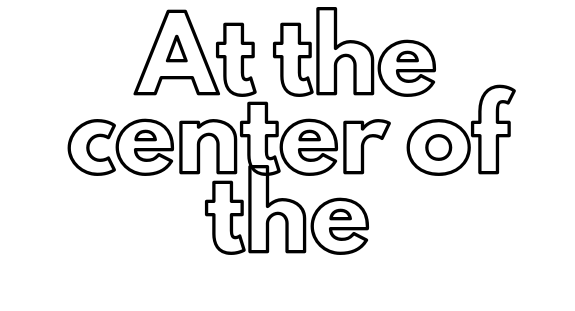
Q: Is the text italic (slanted)? A: No, it is upright.
Q: Is the text underlined? A: No.
Q: How is the paragraph aligned? A: Centered.
Q: Is the spacing between letters normal or unusually wide? A: Normal.
Q: Width (condensed, normal, or wide)? A: Normal.
Q: x-height? A: Small.
Q: Monospaced? A: No.
